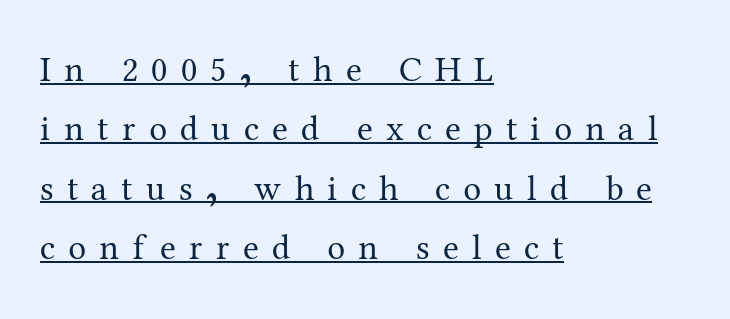
The image shows 36 px regular-weight serif type, upright; set left-aligned, normal line spacing (1.65x), unusually wide letter spacing (+0.37 em), underlined; medium stroke contrast and a medium x-height.
